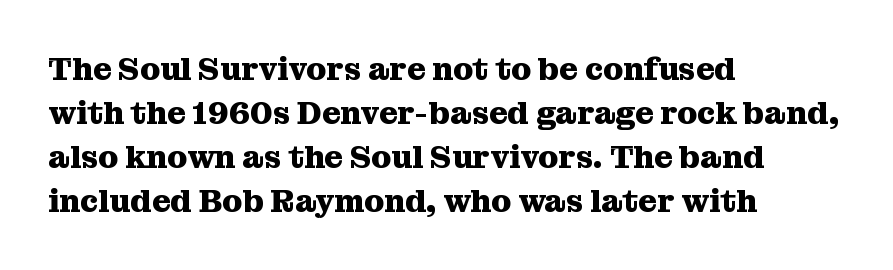
The image shows 32 px heavy serif type, upright; set left-aligned, normal line spacing (1.37x), normal letter spacing, not underlined; medium stroke contrast and a medium x-height.
